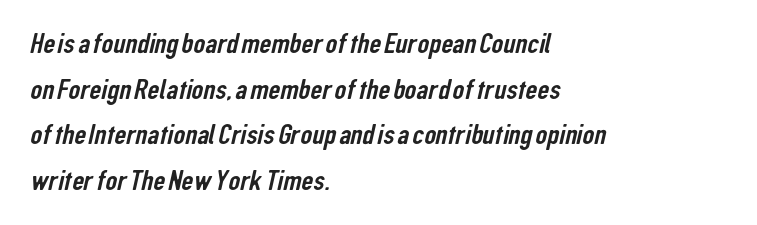
The image shows 29 px condensed sans-serif type; set left-aligned, normal line spacing (1.57x), normal letter spacing, not underlined; low stroke contrast and a medium x-height.
